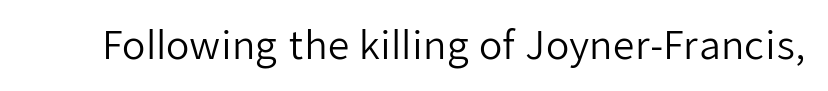
The image shows 38 px regular-weight sans-serif type, upright; set normal letter spacing, not underlined; low stroke contrast and a medium x-height.
